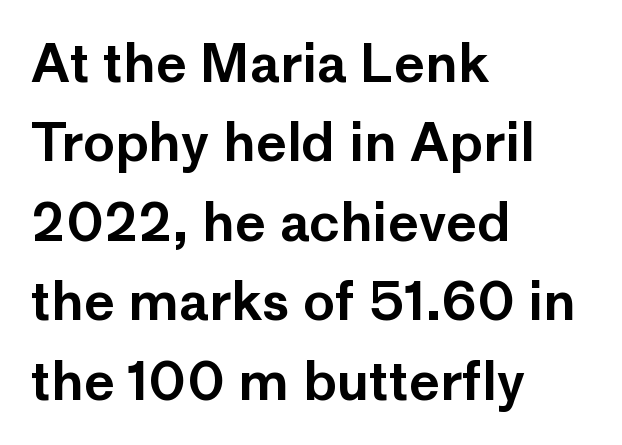
The image shows 53 px sans-serif type, upright; set left-aligned, normal line spacing (1.5x), normal letter spacing, not underlined; low stroke contrast and a medium x-height.
